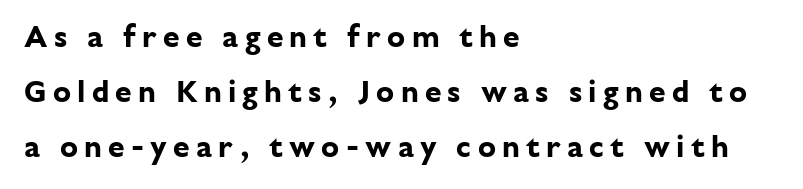
The image shows 30 px bold sans-serif type, upright; set left-aligned, line spacing 1.83x, unusually wide letter spacing (+0.21 em), not underlined; low stroke contrast and a medium x-height.
